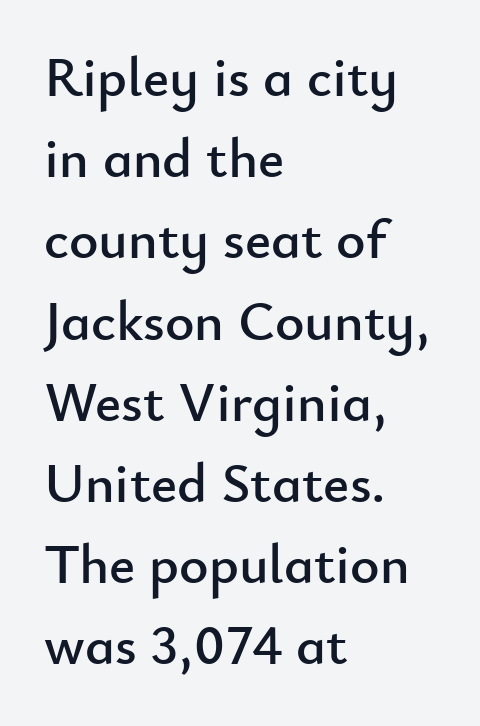
{"serif": "no", "italic": "no", "width": "normal", "stroke_contrast": "low", "x_height": "small", "monospaced": "no", "underline": "no", "align": "left", "line_spacing": "normal", "line_spacing_ratio": 1.45, "letter_spacing": "normal", "letter_spacing_em": 0.0, "glyph_px": 56}
